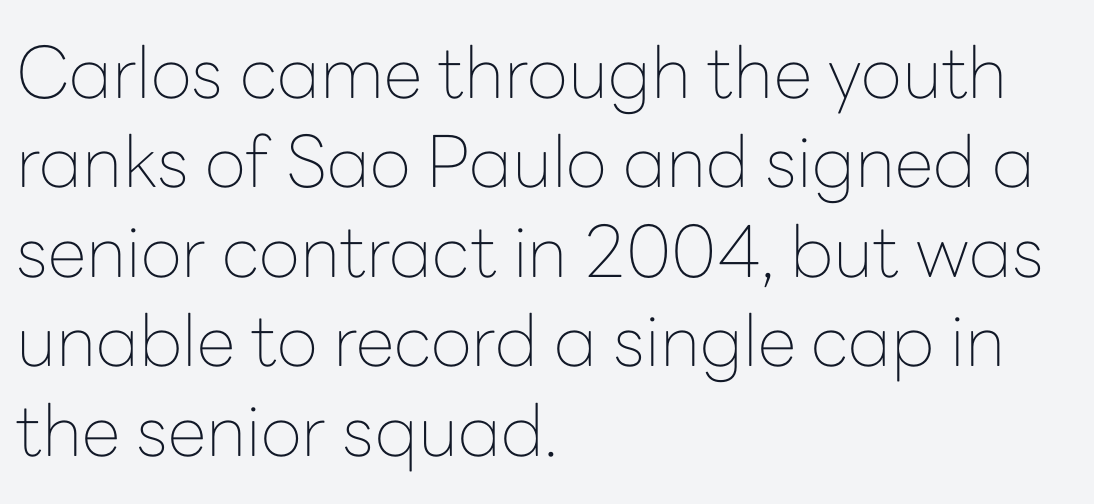
You could call the tracking neutral — neither tight nor loose. Quick note: underline off. Line starts are locked; line ends wander. Summary of weight: not heavy and not bold. The face used here is a sans, in the tradition of grotesques and geometrics.
